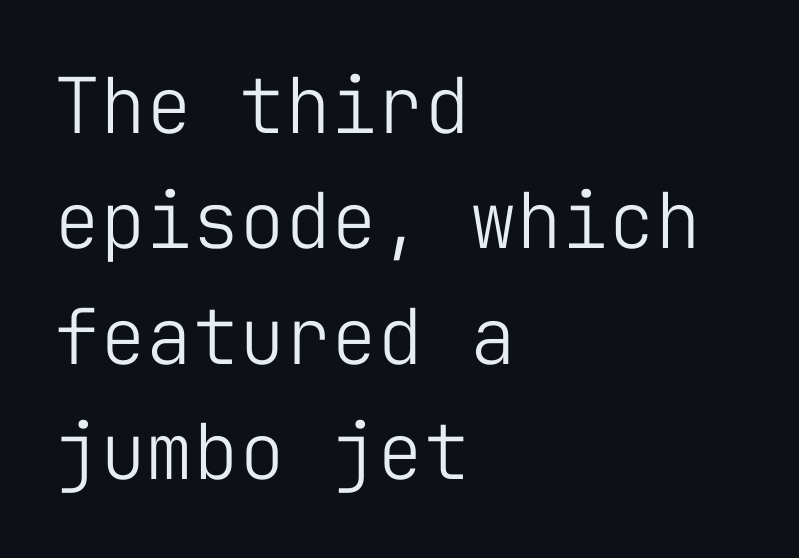
{"serif": "no", "italic": "no", "bold": "no", "weight": "light", "width": "normal", "stroke_contrast": "low", "x_height": "medium", "monospaced": "yes", "underline": "no", "align": "left", "line_spacing": "normal", "line_spacing_ratio": 1.5, "letter_spacing": "normal", "letter_spacing_em": 0.0, "glyph_px": 77}
